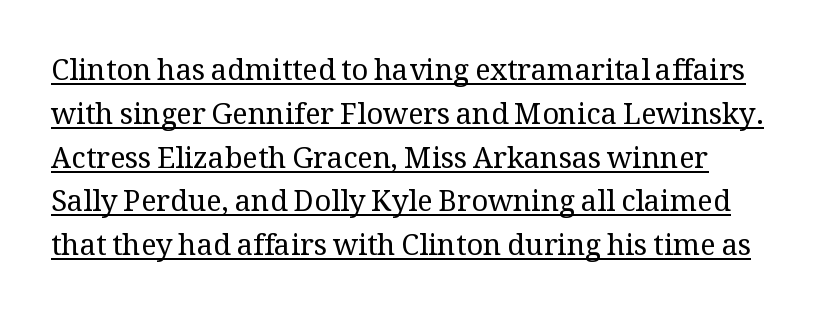
{"serif": "yes", "italic": "no", "bold": "no", "weight": "regular", "width": "normal", "stroke_contrast": "medium", "x_height": "medium", "monospaced": "no", "underline": "yes", "line_spacing": "normal", "line_spacing_ratio": 1.51, "letter_spacing": "normal", "letter_spacing_em": 0.0, "glyph_px": 29}
